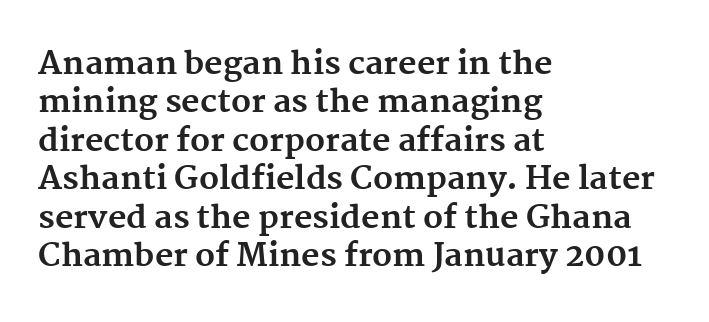
{"serif": "yes", "italic": "no", "bold": "yes", "weight": "bold", "width": "normal", "stroke_contrast": "medium", "x_height": "medium", "monospaced": "no", "underline": "no", "align": "left", "line_spacing_ratio": 1.2, "letter_spacing": "normal", "letter_spacing_em": 0.0, "glyph_px": 32}
